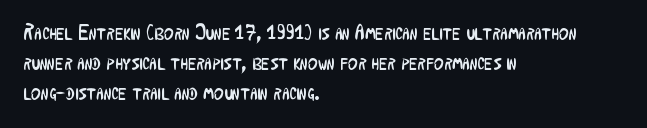
Q: Is the text bold? A: No.
Q: Is the text italic (slanted)? A: No, it is upright.
Q: Is the text underlined? A: No.
Q: How is the paragraph aligned? A: Left-aligned.
Q: Is the spacing between letters normal or unusually wide? A: Normal.
Q: Is the spacing between lines tight, normal or loose? A: Normal.
